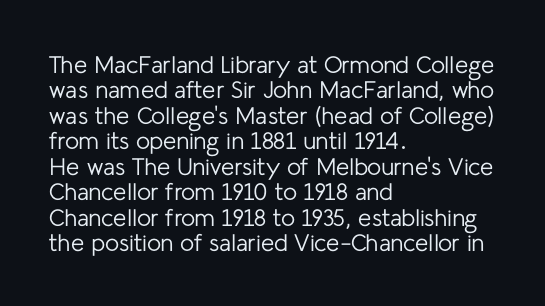
The image shows 24 px text type, upright; set left-aligned, tight line spacing (1.06x), normal letter spacing, not underlined.
